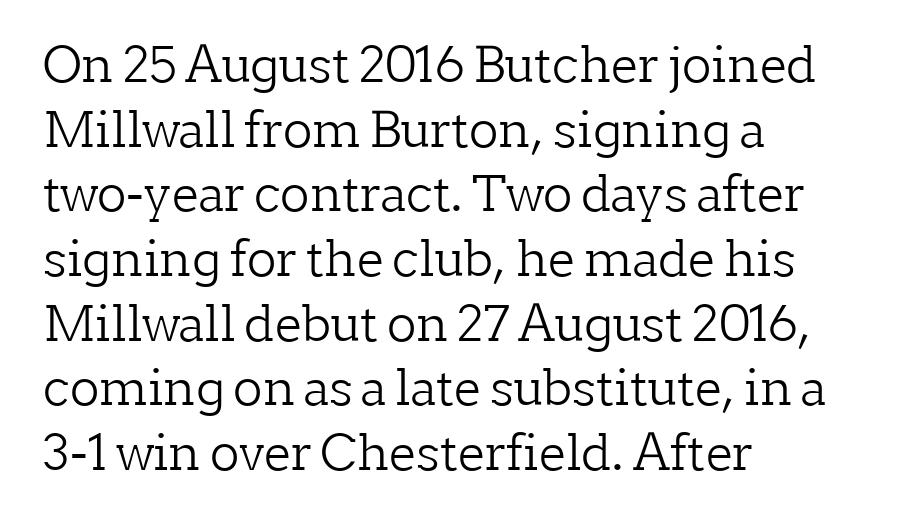
Underlining? Definitely not there. The tracking reads as untouched default to a designer's eye. The characters display serif detailing at their extremities. Students, observe: this is what conventionally led text looks like.
